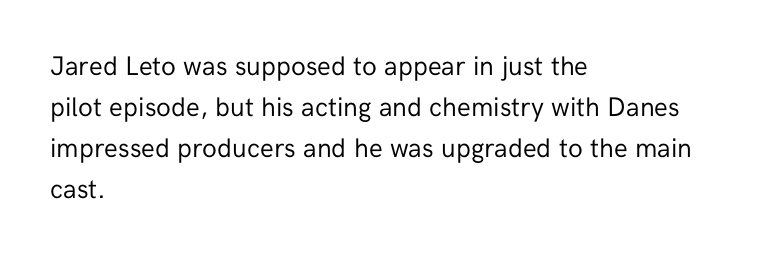
On a weight scale, this lands at 450 or below. The passage shown has conventional tracking throughout. A normal amount of white space separates one row of letters from the next. The rag falls on the right side of this text block.
